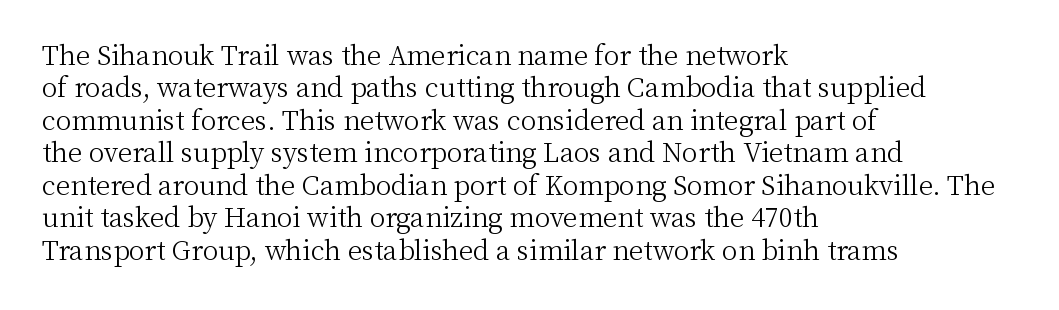
Q: Is the text bold? A: No.
Q: Is the text italic (slanted)? A: No, it is upright.
Q: Is the text underlined? A: No.
Q: How is the paragraph aligned? A: Left-aligned.
Q: Is the spacing between letters normal or unusually wide? A: Normal.
Q: Is the spacing between lines tight, normal or loose? A: Normal.
